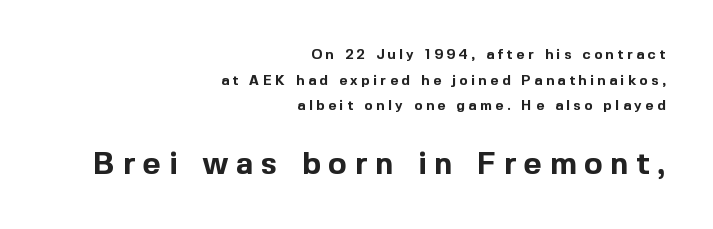
{"serif": "no", "italic": "no", "bold": "yes", "weight": "bold", "width": "normal", "x_height": "medium", "monospaced": "no", "underline": "no", "align": "right", "line_spacing_ratio": 1.83, "letter_spacing": "wide", "letter_spacing_em": 0.25, "larger_block": "second", "size_ratio": 2.21, "glyph_px": 31}
